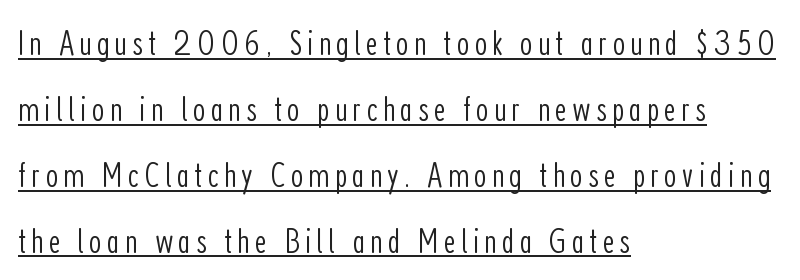
{"serif": "no", "italic": "no", "bold": "no", "weight": "light", "width": "condensed", "stroke_contrast": "low", "x_height": "medium", "monospaced": "no", "underline": "yes", "align": "left", "line_spacing_ratio": 1.78, "glyph_px": 37}
